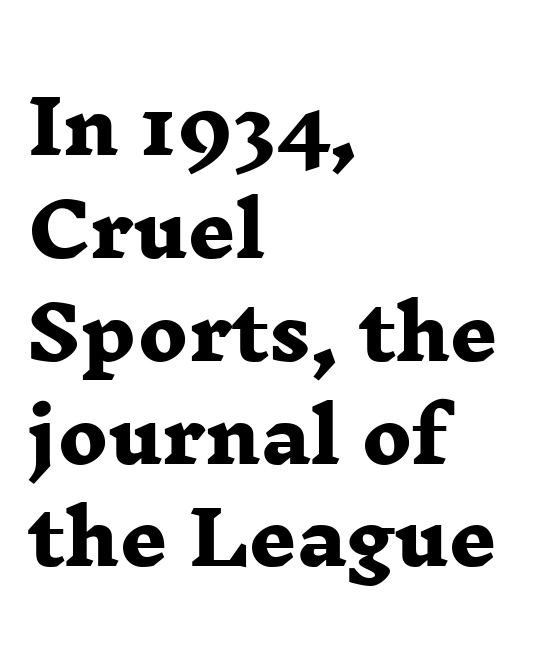
The strokes are fattened all the way to bold. The specimen omits any rule beneath the text block's lines. The lines are quadded left. Type style note: has serifs. The gaps between neighbouring characters are ordinary and unremarkable.
